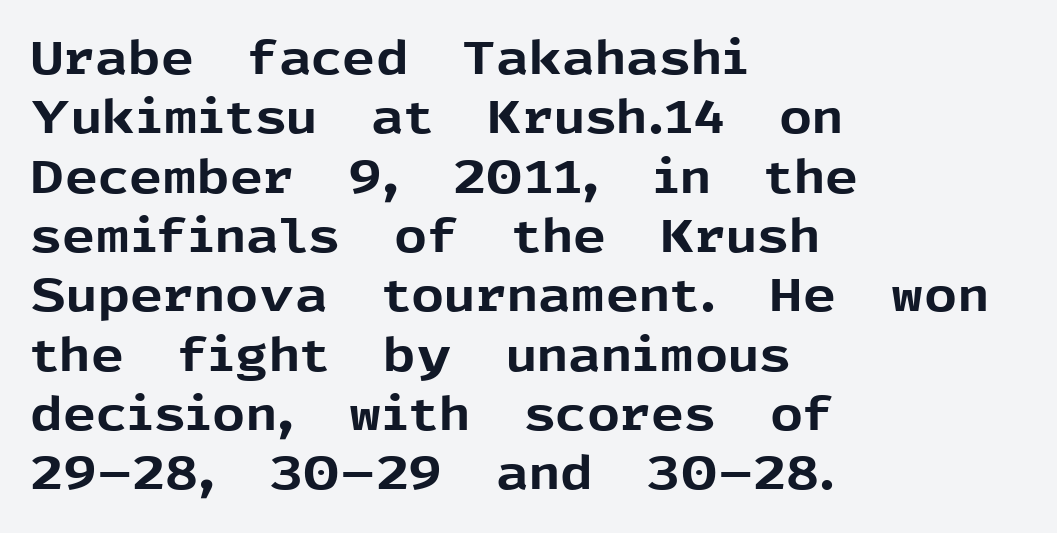
The image shows 46 px bold sans-serif type, upright; set left-aligned, normal line spacing (1.29x), normal letter spacing, not underlined; a medium x-height.
